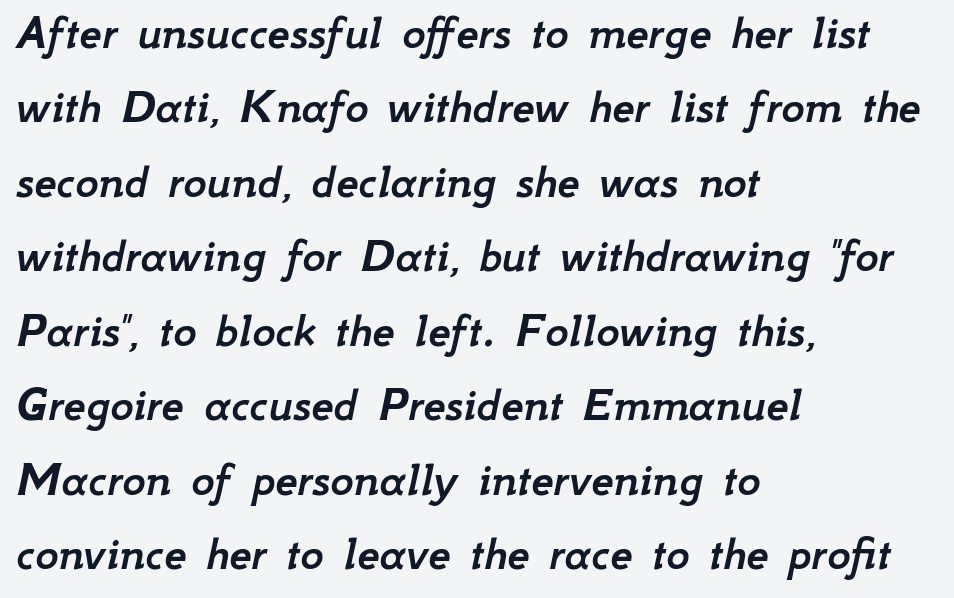
{"italic": "yes", "lean": "right", "slant_degrees": 12, "width": "normal", "stroke_contrast": "low", "x_height": "small", "monospaced": "no", "underline": "no", "align": "left", "line_spacing": "normal", "line_spacing_ratio": 1.49, "letter_spacing": "normal", "letter_spacing_em": 0.0, "glyph_px": 50}
